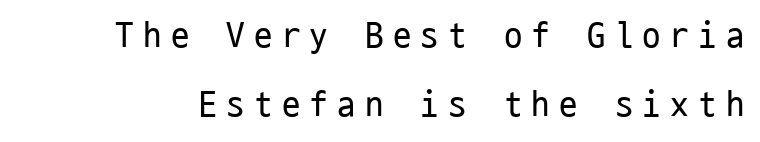
The lettering holds an erect, upright posture throughout. The type is letterspaced generously, with wide tracking. Serif or sans? Sans — the stroke terminals are bare. Think of a typewriter: that constant character pitch is what you see here. This is not heavy type; no bold has been used.
